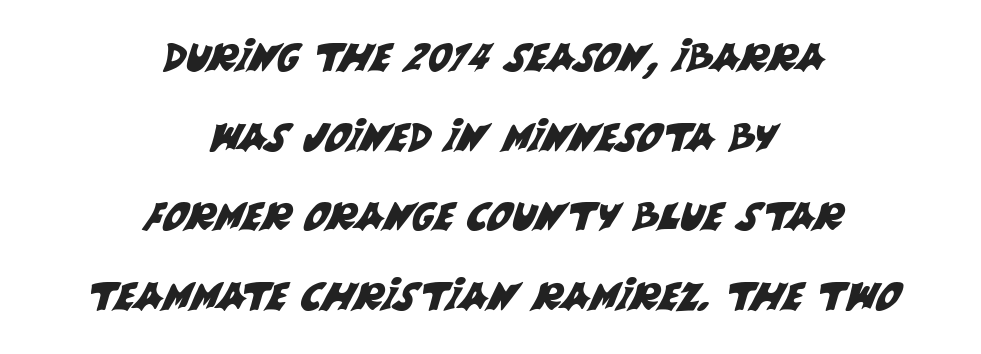
The passage shown is typed in a proportional face where columns would drift. A typesetter would call this zero additional tracking. The zone under the glyphs is completely vacant. Type style note: lacks serifs.
